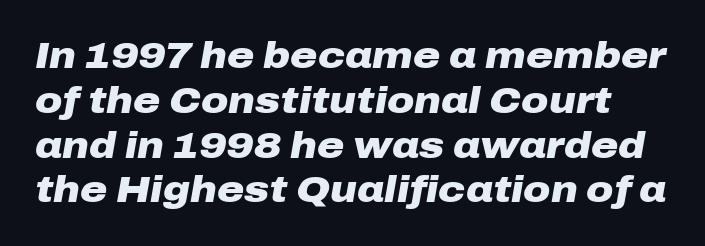
Q: Is the text bold? A: Yes.
Q: Is the text italic (slanted)? A: Yes, it leans right by about 10 degrees.
Q: Is the text underlined? A: No.
Q: Is the spacing between letters normal or unusually wide? A: Normal.
Q: Width (condensed, normal, or wide)? A: Wide.
Q: Stroke contrast? A: Low.
Q: x-height? A: Medium.
Q: Monospaced? A: No.
